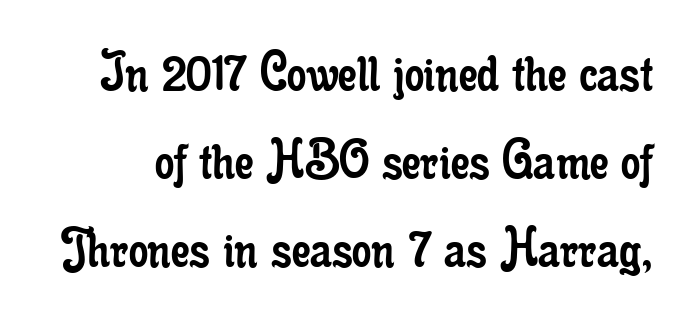
Q: Is the text bold? A: No.
Q: Is the text italic (slanted)? A: No, it is upright.
Q: Is the typeface a serif or a sans-serif typeface? A: Serif.
Q: Is the text underlined? A: No.
Q: Is the spacing between letters normal or unusually wide? A: Normal.
Q: Is the spacing between lines tight, normal or loose? A: Normal.
Q: Width (condensed, normal, or wide)? A: Condensed.
Q: Stroke contrast? A: Low.
Q: x-height? A: Small.
Q: Monospaced? A: No.
